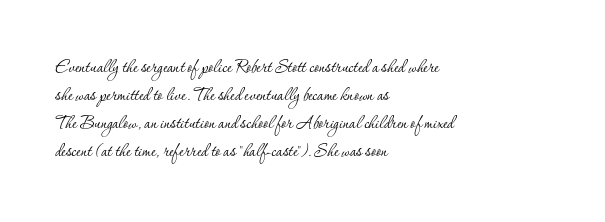
{"bold": "no", "underline": "no", "align": "left", "line_spacing": "normal", "line_spacing_ratio": 1.28, "letter_spacing": "normal", "letter_spacing_em": 0.0, "glyph_px": 22}
